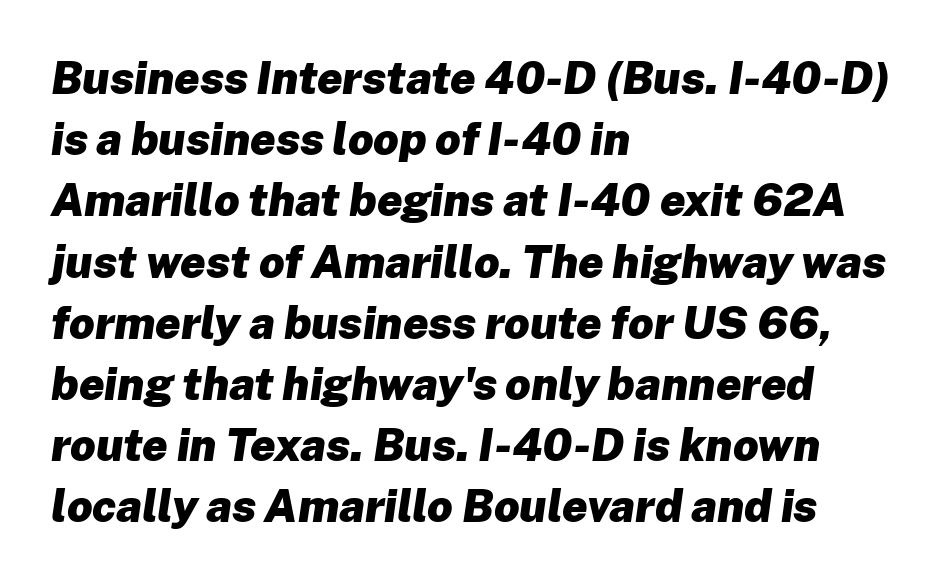
{"italic": "yes", "lean": "right", "slant_degrees": 8, "bold": "yes", "weight": "heavy", "width": "normal", "stroke_contrast": "low", "x_height": "medium", "monospaced": "no", "underline": "no", "align": "left", "line_spacing": "normal", "line_spacing_ratio": 1.36, "letter_spacing": "normal", "letter_spacing_em": 0.0, "glyph_px": 45}
